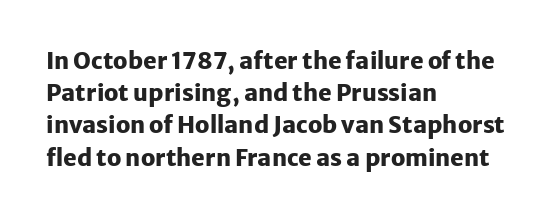
{"italic": "no", "bold": "yes", "underline": "no", "align": "left", "line_spacing": "normal", "line_spacing_ratio": 1.4, "letter_spacing": "normal", "letter_spacing_em": 0.0, "glyph_px": 23}
